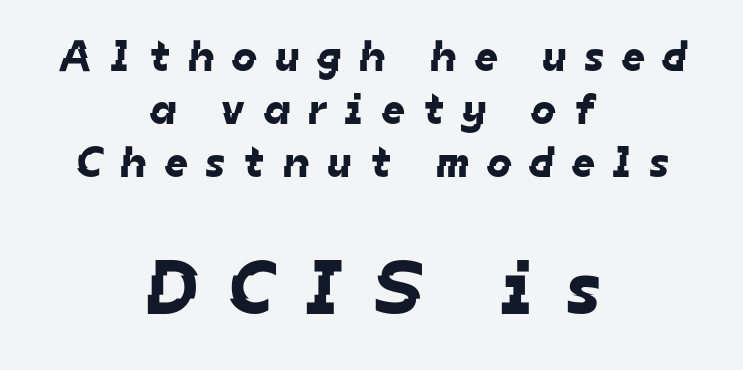
The image shows 77 px sans-serif type; set centered, line spacing 1.2x, unusually wide letter spacing (+0.41 em), not underlined; the second (bottom) block is 1.75x larger; low stroke contrast and a medium x-height.
